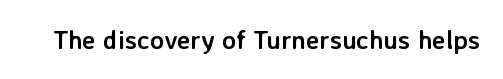
Q: Is the text bold? A: Yes.
Q: Is the text italic (slanted)? A: No, it is upright.
Q: Is the text underlined? A: No.
Q: Is the spacing between letters normal or unusually wide? A: Normal.
